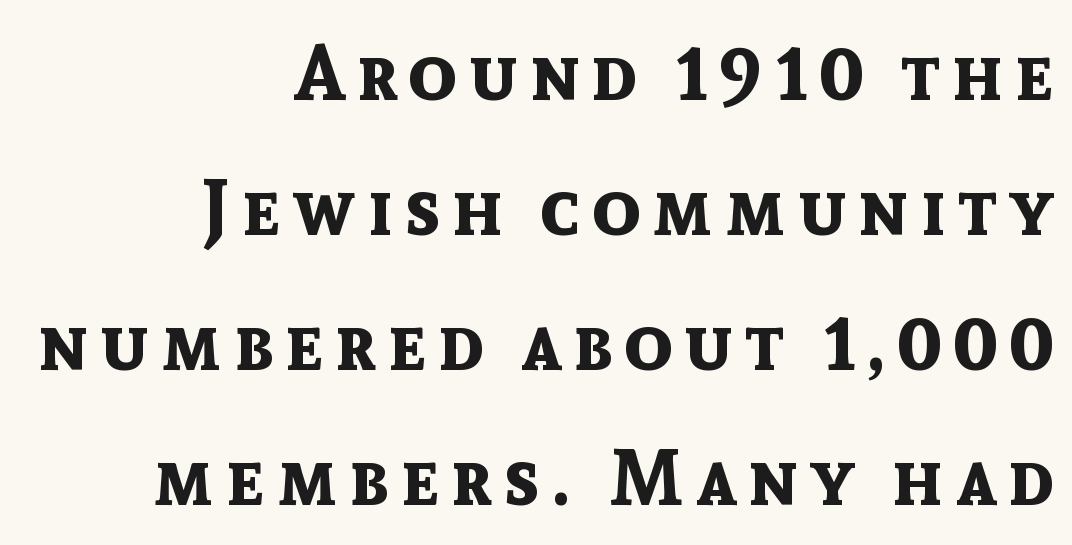
Q: Is the text bold? A: Yes.
Q: Is the text italic (slanted)? A: No, it is upright.
Q: Is the typeface a serif or a sans-serif typeface? A: Sans-serif.
Q: Is the text underlined? A: No.
Q: How is the paragraph aligned? A: Right-aligned.
Q: Width (condensed, normal, or wide)? A: Normal.
Q: x-height? A: Medium.
Q: Monospaced? A: No.
